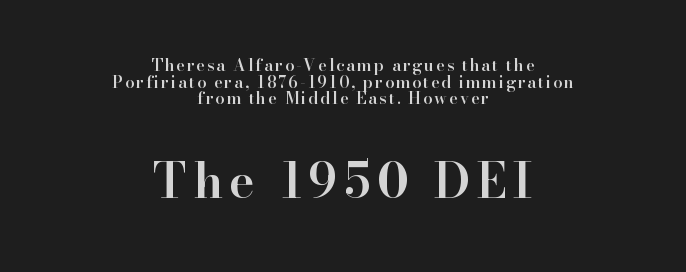
Q: Is the text bold? A: Semi-bold.
Q: Is the text italic (slanted)? A: No, it is upright.
Q: Is the typeface a serif or a sans-serif typeface? A: Serif.
Q: Is the text underlined? A: No.
Q: How is the paragraph aligned? A: Centered.
Q: Is the spacing between lines tight, normal or loose? A: Tight.
Q: Which block of text is set in a larger size, the first (top) or the second (bottom)? A: The second (bottom) one.
Q: Width (condensed, normal, or wide)? A: Normal.
Q: Stroke contrast? A: High.
Q: x-height? A: Small.
Q: Monospaced? A: No.
